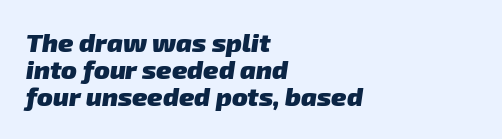
Q: Is the text bold? A: Yes.
Q: Is the text underlined? A: No.
Q: How is the paragraph aligned? A: Left-aligned.
Q: Is the spacing between letters normal or unusually wide? A: Normal.
Q: Is the spacing between lines tight, normal or loose? A: Tight.
